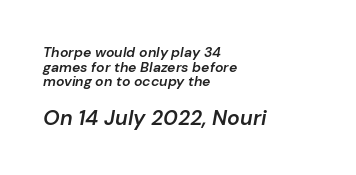
{"italic": "yes", "lean": "right", "slant_degrees": 10, "bold": "semi", "underline": "no", "align": "left", "line_spacing": "tight", "line_spacing_ratio": 1.05, "letter_spacing": "normal", "letter_spacing_em": 0.0, "larger_block": "second", "size_ratio": 1.5, "glyph_px": 21}
